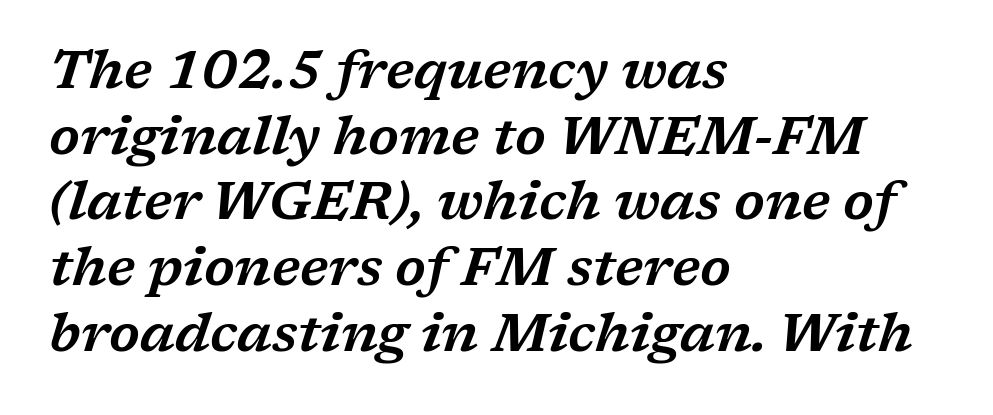
Q: Is the text italic (slanted)? A: Yes, it leans right by about 17 degrees.
Q: Is the typeface a serif or a sans-serif typeface? A: Serif.
Q: Is the text underlined? A: No.
Q: How is the paragraph aligned? A: Left-aligned.
Q: Is the spacing between letters normal or unusually wide? A: Normal.
Q: Width (condensed, normal, or wide)? A: Wide.
Q: Stroke contrast? A: Low.
Q: x-height? A: Medium.
Q: Monospaced? A: No.
